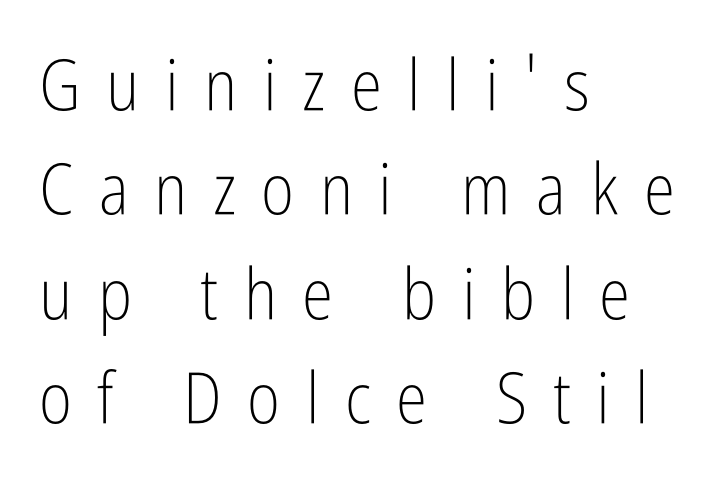
{"serif": "no", "italic": "no", "bold": "no", "weight": "light", "width": "condensed", "stroke_contrast": "low", "x_height": "medium", "monospaced": "no", "underline": "no", "align": "left", "line_spacing": "normal", "line_spacing_ratio": 1.47, "letter_spacing": "wide", "letter_spacing_em": 0.36, "glyph_px": 71}
